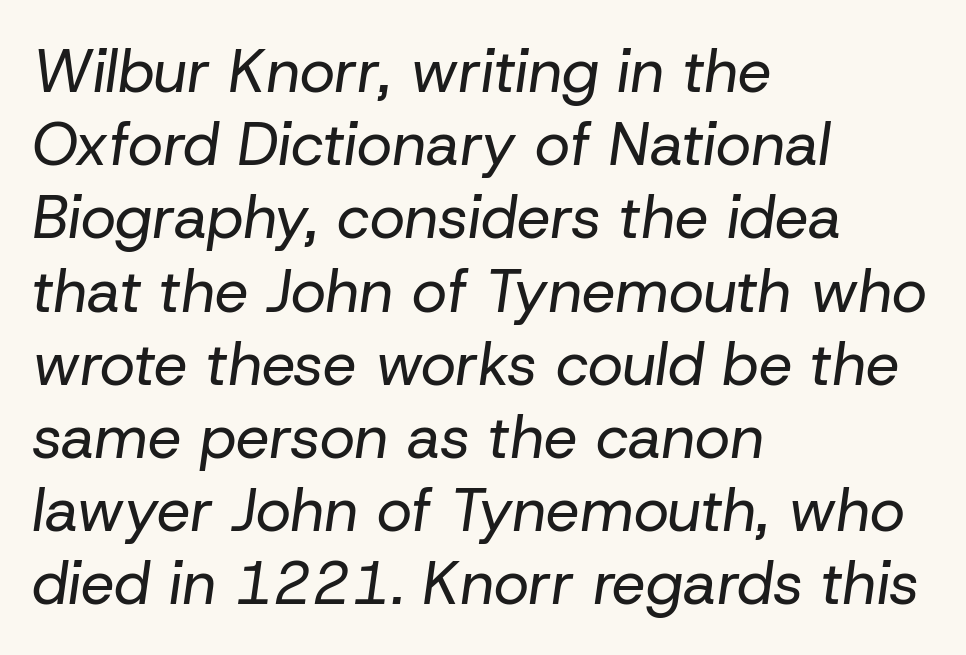
Line starts are locked; line ends wander. Weight: in the light-to-regular range. Varying glyph widths throughout — classic text-font behaviour. Words float on clear page, feet unadorned. Is the letter spacing exaggerated? No — it looks like the ordinary default. It's the slanting kind of type.
